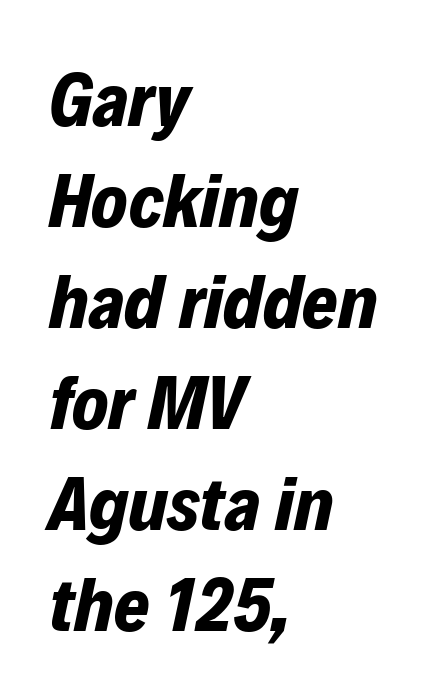
Nobody touched the tracking dial on this one. Quick note: interline space is typical. These lines are rendered in a variable-pitch font. Quick note: italic. Its strokes are broad and dark, the hallmark of bold type. The rag falls on the right side of this text block.
